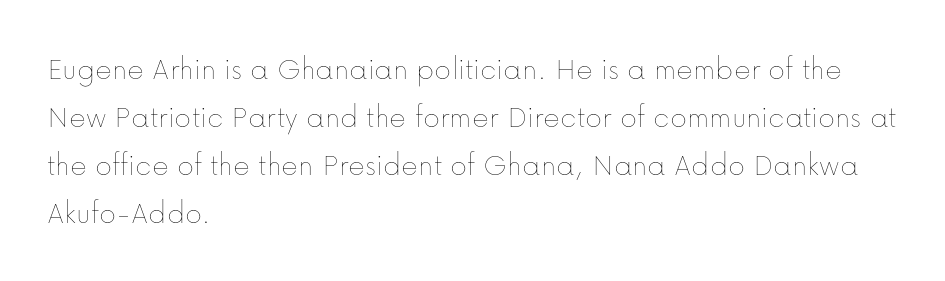
{"italic": "no", "bold": "no", "weight": "thin", "width": "normal", "stroke_contrast": "low", "x_height": "medium", "monospaced": "no", "underline": "no", "align": "left", "line_spacing": "normal", "line_spacing_ratio": 1.5, "letter_spacing": "normal", "letter_spacing_em": 0.0, "glyph_px": 32}
